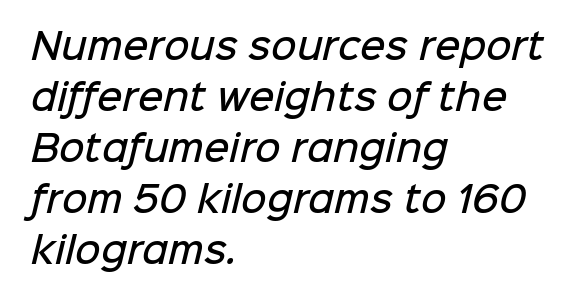
Q: Is the text bold? A: Semi-bold.
Q: Is the typeface a serif or a sans-serif typeface? A: Sans-serif.
Q: Is the text underlined? A: No.
Q: How is the paragraph aligned? A: Left-aligned.
Q: Is the spacing between letters normal or unusually wide? A: Normal.
Q: Is the spacing between lines tight, normal or loose? A: Normal.
Q: Width (condensed, normal, or wide)? A: Normal.
Q: Stroke contrast? A: Low.
Q: x-height? A: Medium.
Q: Monospaced? A: No.
